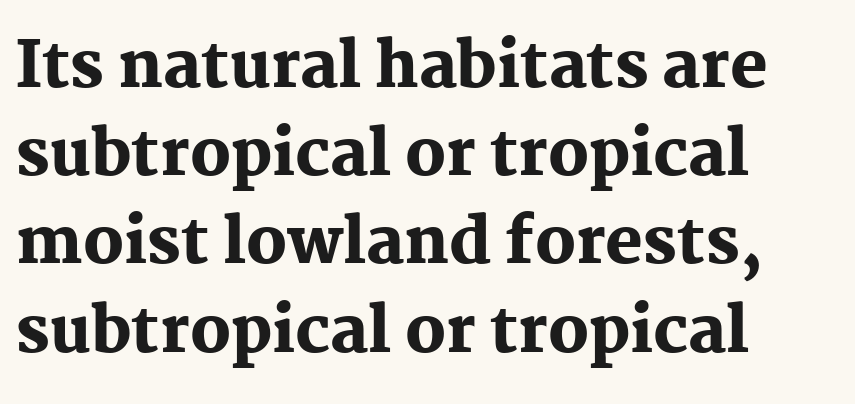
The rendering uses natural spacing where letterforms have individual widths. In terms of weight, the rendering is a true, heavy bold. The strip under each line holds only bare page. A serif font was chosen for this passage. Do the letters lean? They stand straight.
